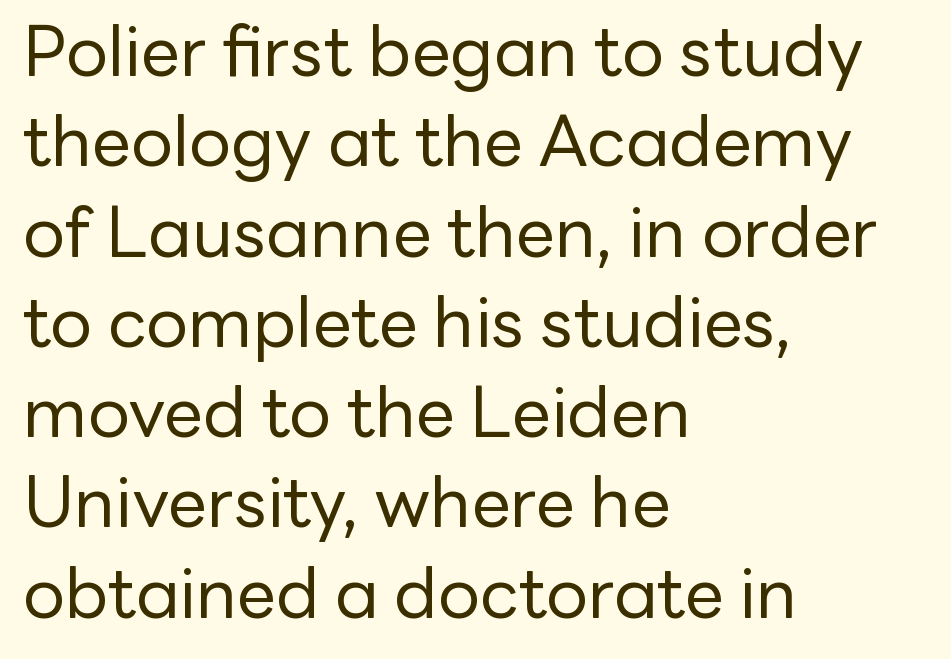
The image shows 70 px regular-weight sans-serif type, upright; set left-aligned, normal line spacing (1.29x), normal letter spacing, not underlined; low stroke contrast and a medium x-height.
